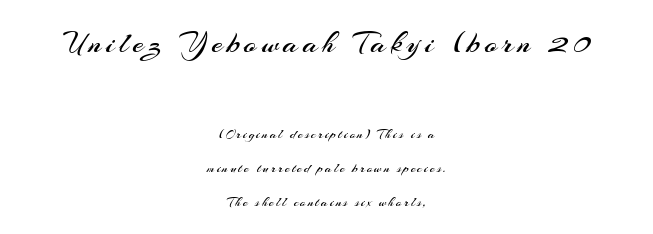
The image shows 32 px regular-weight sans-serif type; set centered, loose line spacing (2.4x), not underlined; the first (top) block is 2.29x larger; medium stroke contrast and a small x-height.
